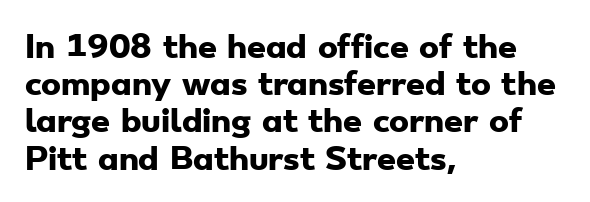
{"serif": "no", "bold": "yes", "weight": "heavy", "width": "wide", "stroke_contrast": "low", "x_height": "small", "monospaced": "no", "underline": "no", "align": "left", "line_spacing_ratio": 1.24, "letter_spacing": "normal", "letter_spacing_em": 0.0, "glyph_px": 30}
